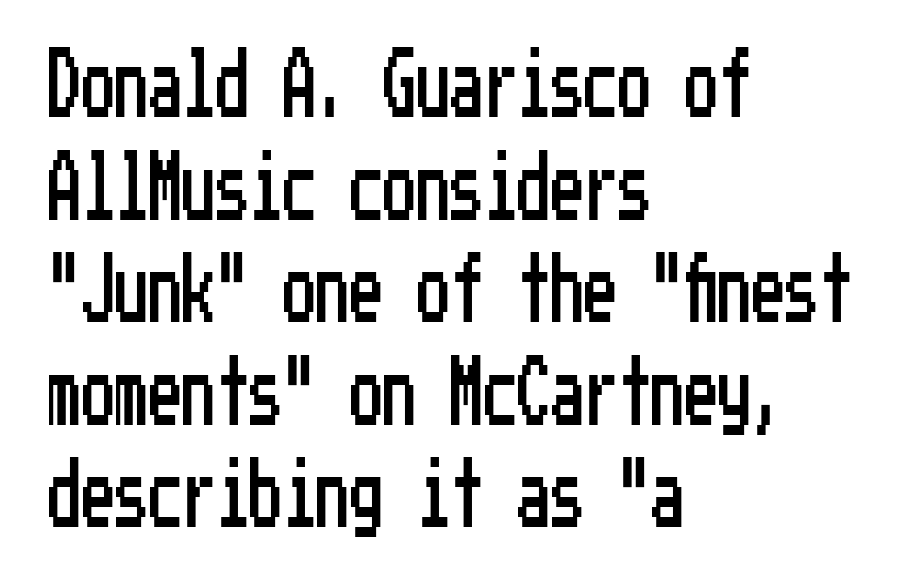
What's the leading like? Ordinary, nothing unusual. A classic flush-left, rag-right setting is used for this passage. Characters remain perfectly vertical along every line. The gaps between neighbouring characters are ordinary and unremarkable.
